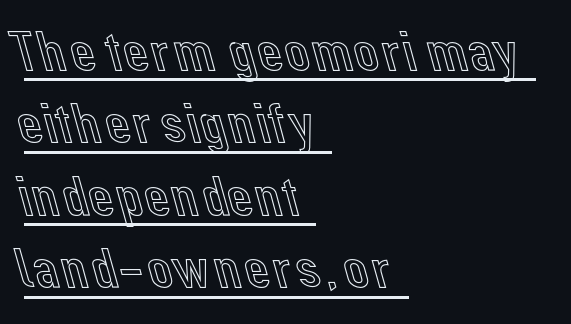
Q: Is the text italic (slanted)? A: Yes.
Q: Is the text underlined? A: Yes.
Q: How is the paragraph aligned? A: Left-aligned.
Q: Is the spacing between letters normal or unusually wide? A: Normal.
Q: Is the spacing between lines tight, normal or loose? A: Normal.
Q: Width (condensed, normal, or wide)? A: Normal.
Q: x-height? A: Medium.
Q: Monospaced? A: No.
